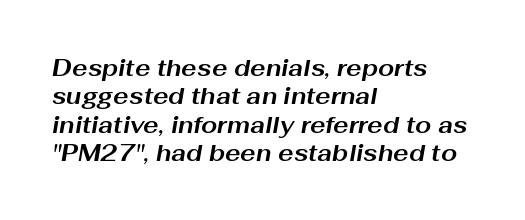
The rendering applies a slant to the glyphs. Nobody touched the tracking dial on this one. A dark, heavy texture on the line: the type is bold. Notice how the passage keeps a crisp vertical edge on the left only.
